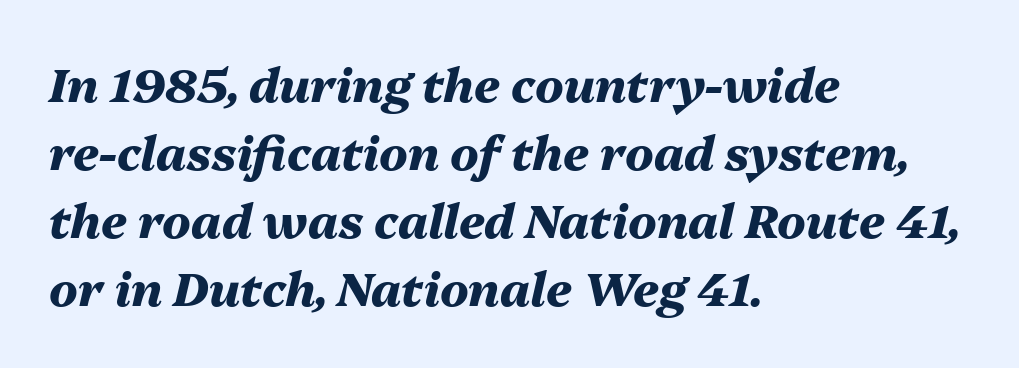
{"italic": "yes", "lean": "right", "slant_degrees": 13, "bold": "yes", "weight": "heavy", "width": "normal", "stroke_contrast": "medium", "x_height": "medium", "monospaced": "no", "underline": "no", "align": "left", "line_spacing": "normal", "line_spacing_ratio": 1.45, "letter_spacing": "normal", "letter_spacing_em": 0.0, "glyph_px": 47}
